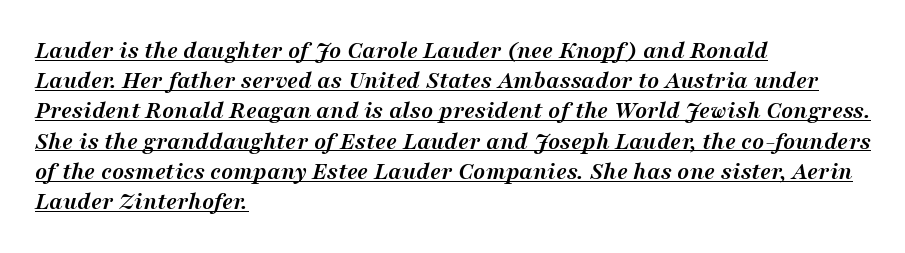
What decoration does the sample have? An underline. A dark, heavy texture on the line: the type is bold. Does extra space separate the letters? No, they use regular spacing. Left-aligned paragraph, ragged on the right. It's the slanting kind of type.
